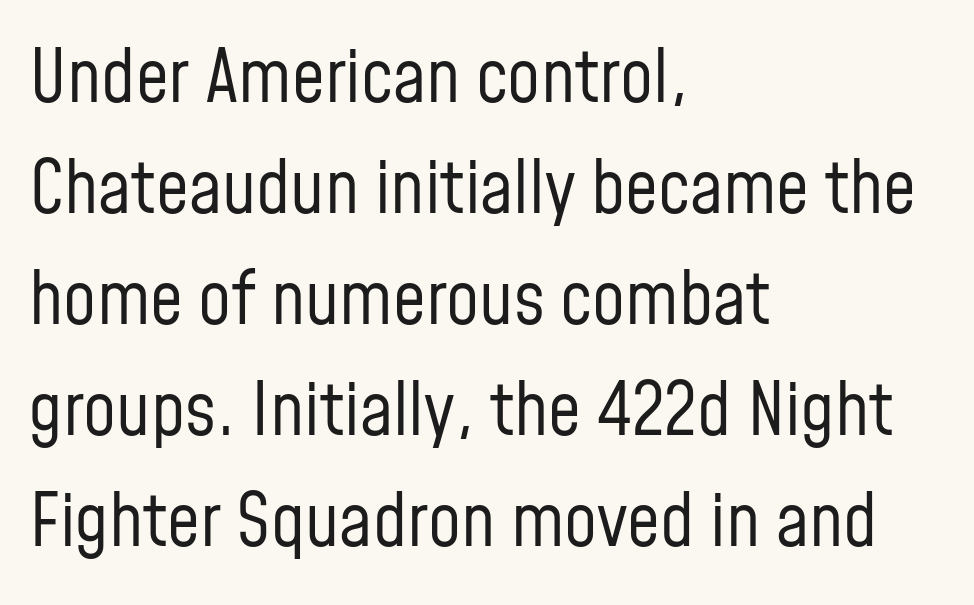
The image shows 73 px regular-weight, condensed sans-serif type, upright; set left-aligned, normal line spacing (1.52x), normal letter spacing, not underlined; low stroke contrast and a medium x-height.
